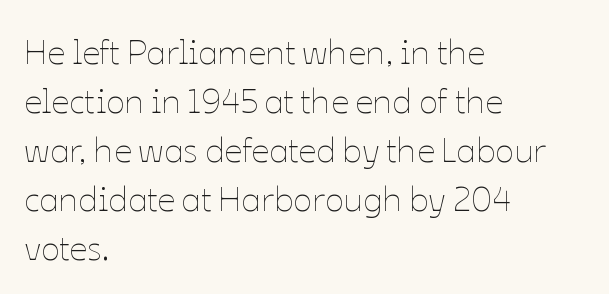
{"italic": "no", "bold": "no", "weight": "thin", "width": "normal", "stroke_contrast": "low", "x_height": "medium", "monospaced": "no", "underline": "no", "align": "left", "line_spacing": "normal", "line_spacing_ratio": 1.4, "letter_spacing": "normal", "letter_spacing_em": 0.0, "glyph_px": 35}
